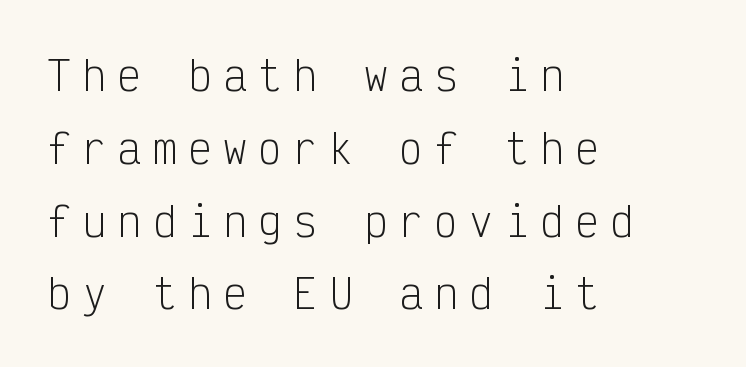
Q: Is the text bold? A: No.
Q: Is the text italic (slanted)? A: No, it is upright.
Q: Is the typeface a serif or a sans-serif typeface? A: Sans-serif.
Q: Is the text underlined? A: No.
Q: How is the paragraph aligned? A: Left-aligned.
Q: Is the spacing between letters normal or unusually wide? A: Unusually wide.
Q: Width (condensed, normal, or wide)? A: Condensed.
Q: Stroke contrast? A: Low.
Q: x-height? A: Medium.
Q: Monospaced? A: Yes.
